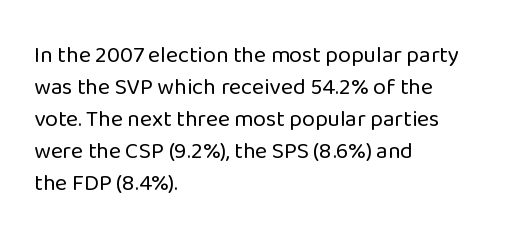
The image shows 23 px text type, upright; set left-aligned, normal line spacing (1.39x), normal letter spacing, not underlined.
